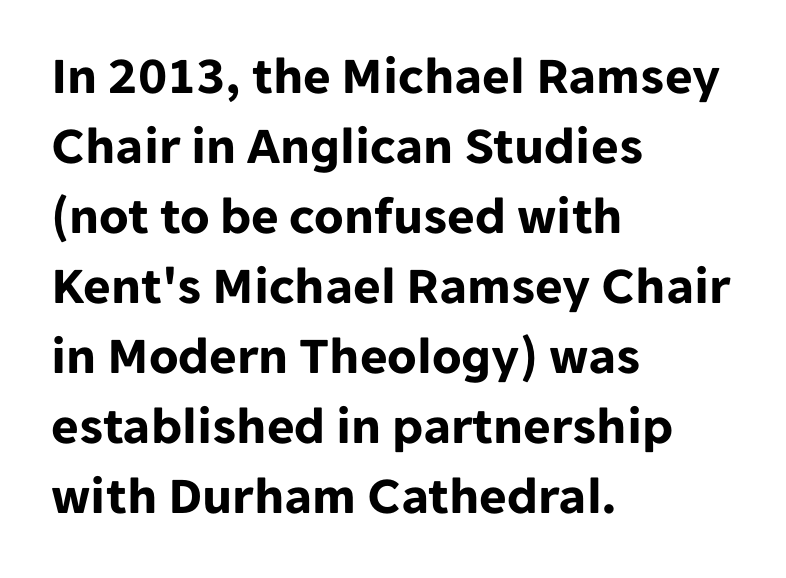
The passage shown is typed in a proportional face where columns would drift. Summary of weight: heavy, a full bold. This is the regular roman posture of the typeface. Type without underlining. The typeface chosen for these lines omits serifs. The rows are spaced the way most documents space them.
